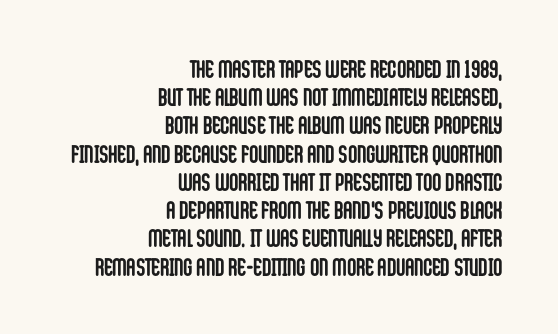
Q: Is the text bold? A: Yes.
Q: Is the text italic (slanted)? A: No, it is upright.
Q: Is the text underlined? A: No.
Q: How is the paragraph aligned? A: Right-aligned.
Q: Is the spacing between letters normal or unusually wide? A: Normal.
Q: Is the spacing between lines tight, normal or loose? A: Tight.
